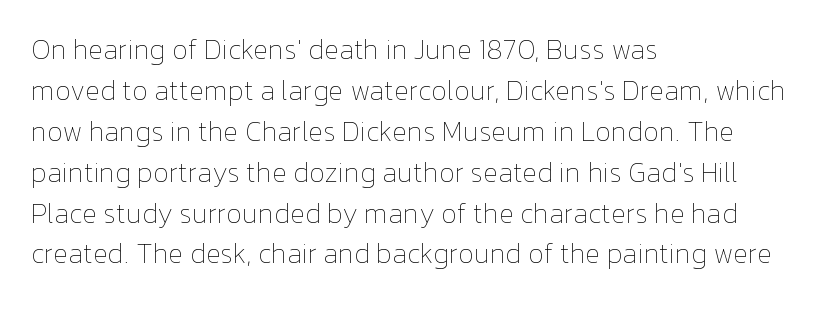
{"italic": "no", "bold": "no", "weight": "thin", "width": "normal", "stroke_contrast": "low", "x_height": "medium", "monospaced": "no", "underline": "no", "align": "left", "line_spacing": "normal", "line_spacing_ratio": 1.46, "letter_spacing": "normal", "letter_spacing_em": 0.0, "glyph_px": 28}
